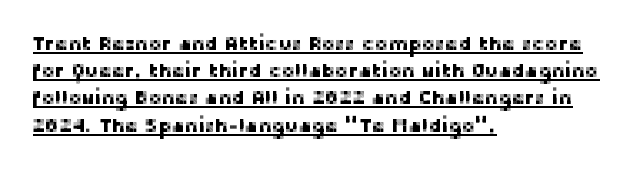
Q: Is the text italic (slanted)? A: No, it is upright.
Q: Is the text underlined? A: Yes.
Q: How is the paragraph aligned? A: Left-aligned.
Q: Is the spacing between letters normal or unusually wide? A: Normal.
Q: Is the spacing between lines tight, normal or loose? A: Normal.
